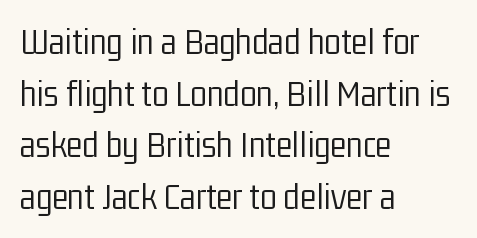
The image shows 38 px light, condensed sans-serif type, upright; set left-aligned, normal line spacing (1.36x), normal letter spacing, not underlined; low stroke contrast and a medium x-height.
